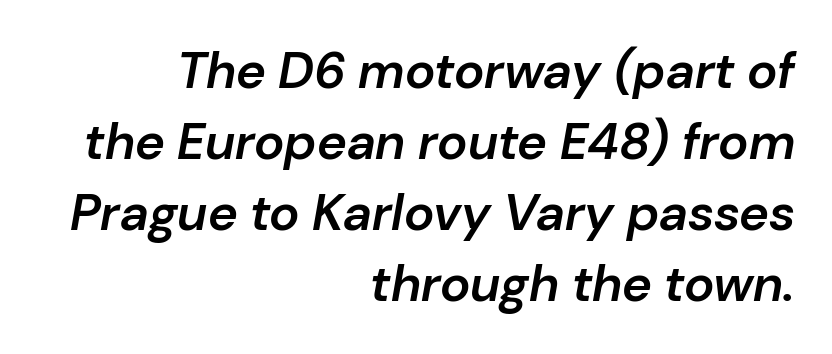
Q: Is the text bold? A: Semi-bold.
Q: Is the text italic (slanted)? A: Yes, it leans right by about 10 degrees.
Q: Is the text underlined? A: No.
Q: How is the paragraph aligned? A: Right-aligned.
Q: Is the spacing between letters normal or unusually wide? A: Normal.
Q: Is the spacing between lines tight, normal or loose? A: Normal.
Q: Width (condensed, normal, or wide)? A: Normal.
Q: Stroke contrast? A: Low.
Q: x-height? A: Medium.
Q: Monospaced? A: No.
